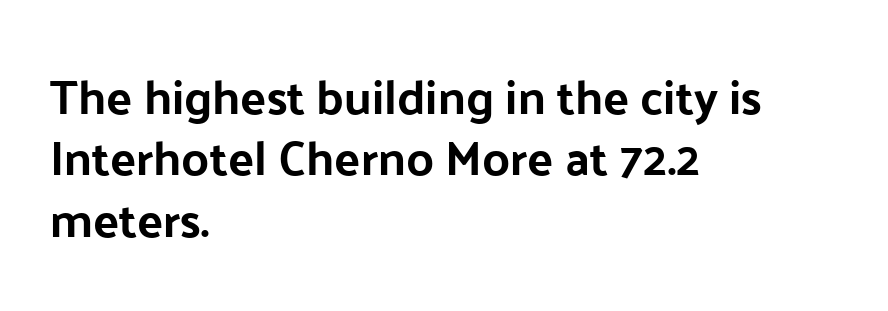
The image shows 48 px sans-serif type, upright; set left-aligned, normal line spacing (1.28x), normal letter spacing, not underlined; low stroke contrast and a medium x-height.
